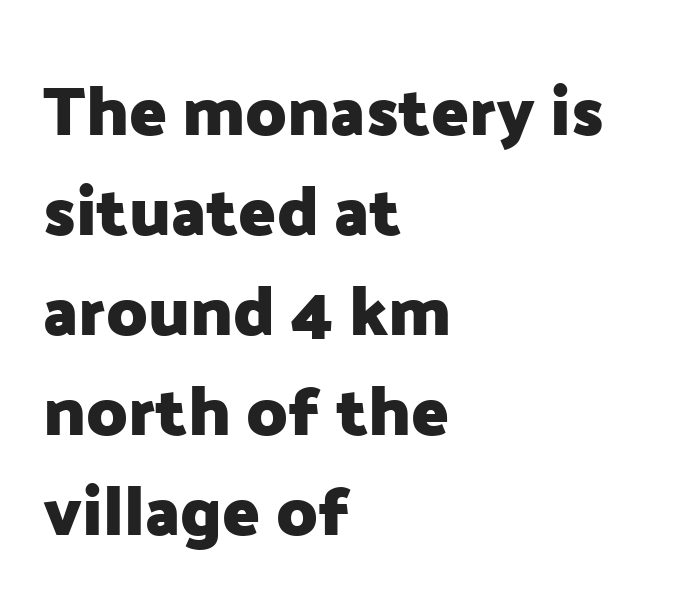
Honestly, the letter spacing is just normal — you wouldn't notice it. Descenders hang freely into open space. The glyphs in this specimen are sans serif. Reading down the block, your eye returns to a fixed left position each line. The lettering stays uniformly vertical, giving the passage a roman look. How heavy is the stroke? Heavy — this is a bold.
